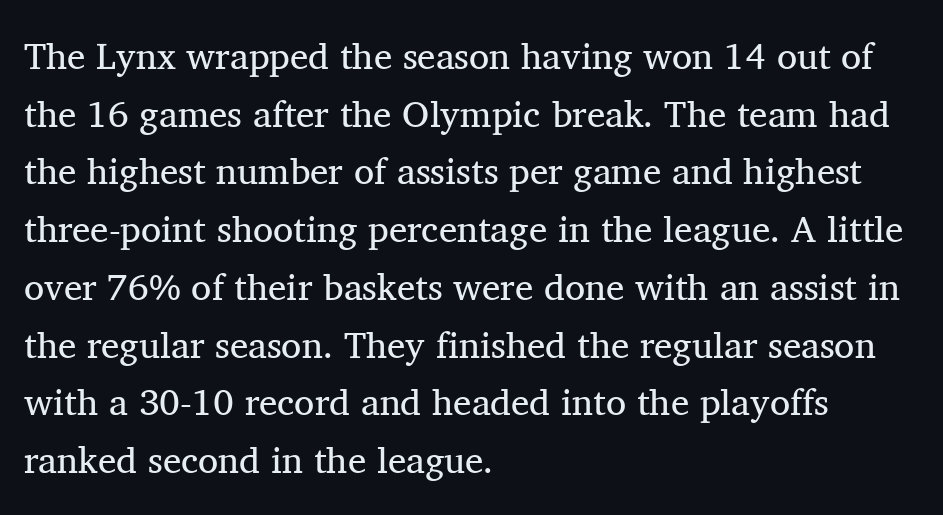
Letterform terminals end in serifs throughout the passage. Lines of text with bare space underneath. Alignment: flush left. This block has exactly the height ordinary leading produces. It's the straight-up-and-down kind of type. The passage shown is not bold in any degree.
